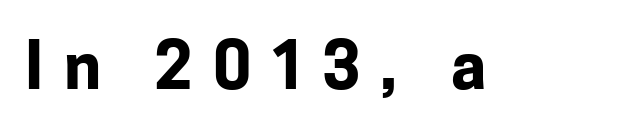
{"serif": "no", "italic": "no", "bold": "yes", "weight": "bold", "width": "normal", "stroke_contrast": "low", "x_height": "medium", "monospaced": "no", "underline": "no", "letter_spacing": "wide", "letter_spacing_em": 0.32, "glyph_px": 64}
